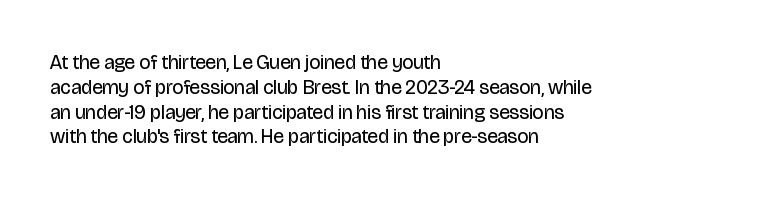
Each stroke keeps to a modest, everyday thickness or less. The type is set solid horizontally, with unmodified tracking. Italic: no, the glyphs are upright roman. In CSS terms this would be text-align: left.
